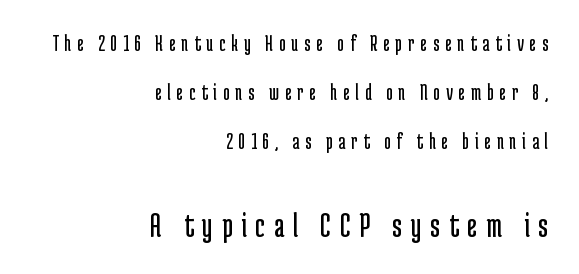
There is plenty of visible air inserted between adjacent glyphs. The setting favours the right margin, as signatures and pull-quotes sometimes do. Unlike italic type, these characters show no tilt at all. Check under the words: just untouched page. The face used here is proportionally spaced, like ordinary book or web type. No chunkiness to these letters — they're not bold.
